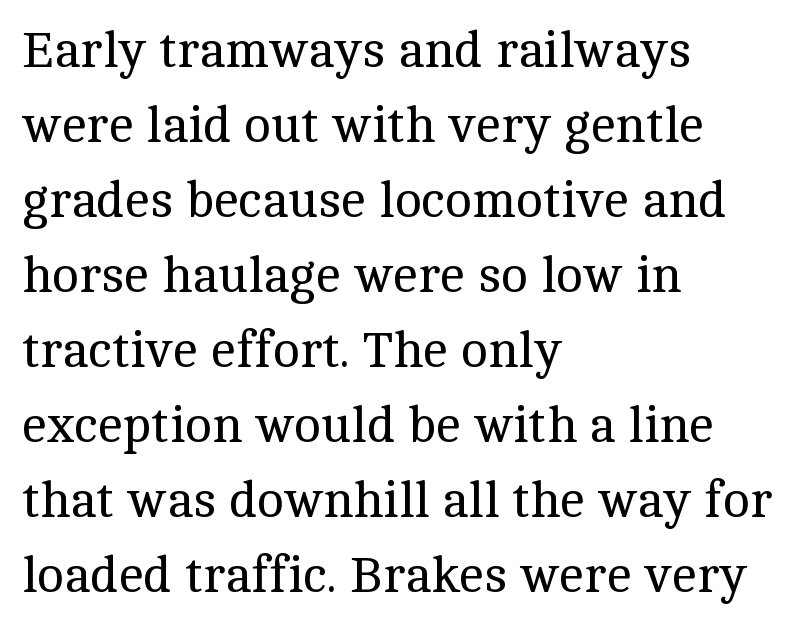
The image shows 51 px regular-weight serif type, upright; set left-aligned, normal line spacing (1.47x), normal letter spacing, not underlined; a medium x-height.
